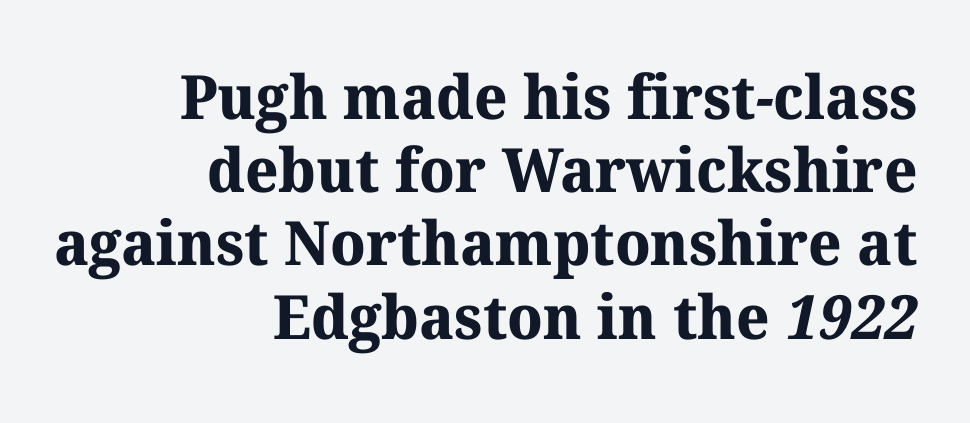
{"serif": "yes", "bold": "yes", "weight": "bold", "width": "normal", "stroke_contrast": "medium", "x_height": "medium", "monospaced": "no", "underline": "no", "align": "right", "line_spacing_ratio": 1.2, "letter_spacing": "normal", "letter_spacing_em": 0.0, "glyph_px": 61}
